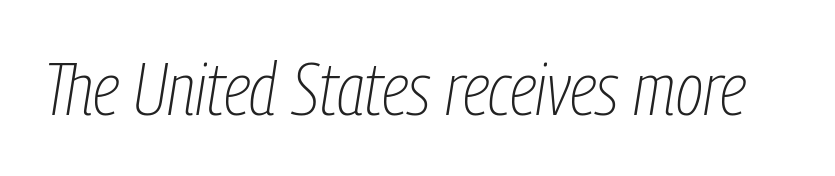
{"italic": "yes", "lean": "right", "slant_degrees": 9, "bold": "no", "weight": "thin", "width": "condensed", "stroke_contrast": "low", "x_height": "medium", "monospaced": "no", "underline": "no", "letter_spacing": "normal", "letter_spacing_em": 0.0, "glyph_px": 73}
